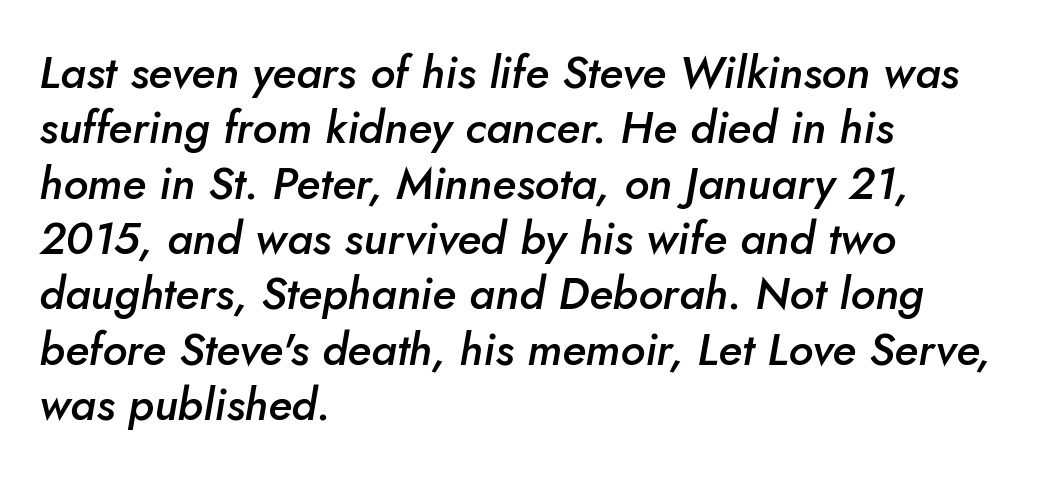
Q: Is the text bold? A: Semi-bold.
Q: Is the text italic (slanted)? A: Yes, it leans right by about 5 degrees.
Q: Is the text underlined? A: No.
Q: How is the paragraph aligned? A: Left-aligned.
Q: Is the spacing between letters normal or unusually wide? A: Normal.
Q: Width (condensed, normal, or wide)? A: Normal.
Q: Stroke contrast? A: Low.
Q: x-height? A: Small.
Q: Monospaced? A: No.
